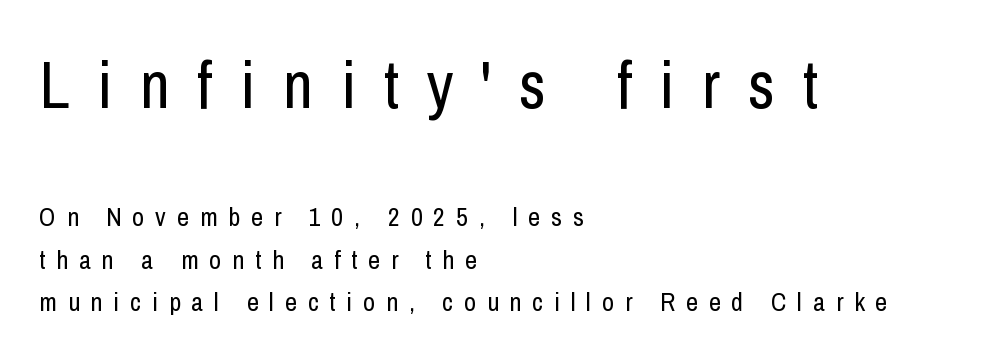
Q: Is the text bold? A: No.
Q: Is the text italic (slanted)? A: No, it is upright.
Q: Is the typeface a serif or a sans-serif typeface? A: Sans-serif.
Q: Is the text underlined? A: No.
Q: How is the paragraph aligned? A: Left-aligned.
Q: Is the spacing between letters normal or unusually wide? A: Unusually wide.
Q: Is the spacing between lines tight, normal or loose? A: Normal.
Q: Which block of text is set in a larger size, the first (top) or the second (bottom)? A: The first (top) one.
Q: Width (condensed, normal, or wide)? A: Condensed.
Q: Stroke contrast? A: Low.
Q: x-height? A: Medium.
Q: Monospaced? A: No.
